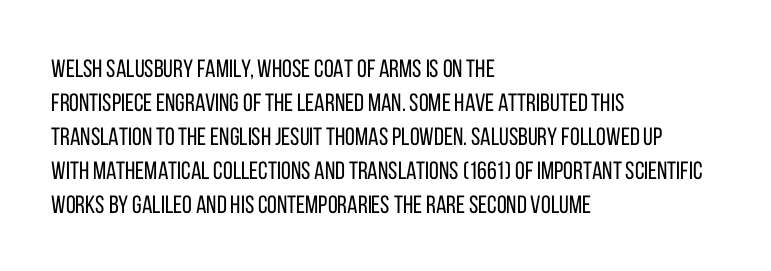
A normal amount of white space separates one row of letters from the next. Honestly, the letter spacing is just normal — you wouldn't notice it. The font's upright variant was chosen for this text. Is this a heavy cut? Hardly; it is regular or lighter. Caption: multi-line text, flush left, ragged right.
